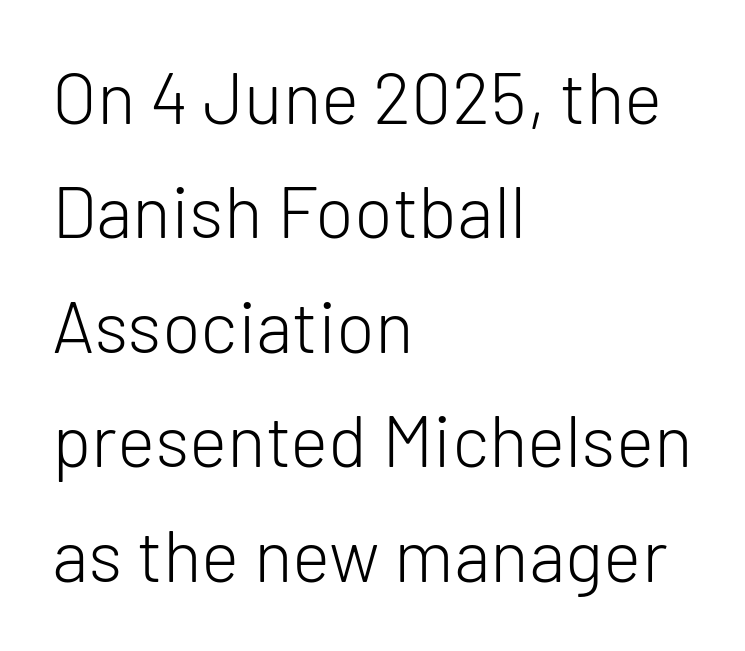
Each row of text sits above clean, open space. Weight: regular or lighter. If you measured baseline to baseline, you'd find a middling distance. These lines stack with their left ends in a neat column. You can tell it's not italic because the verticals are truly vertical.
